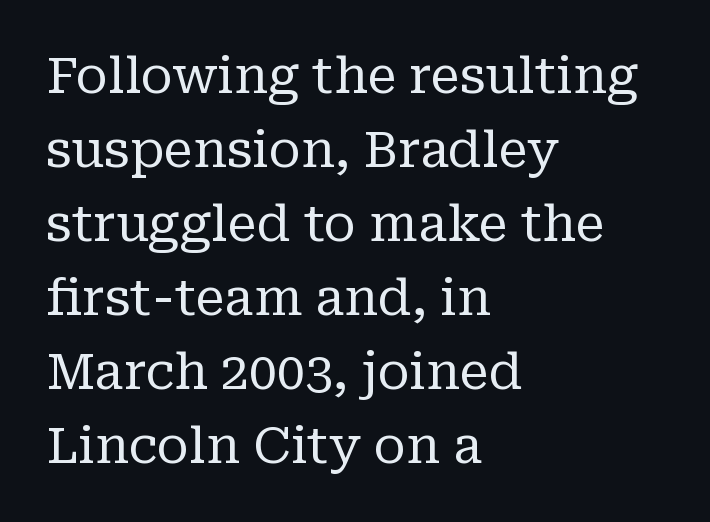
{"serif": "yes", "italic": "no", "bold": "no", "weight": "regular", "width": "normal", "stroke_contrast": "low", "x_height": "medium", "monospaced": "no", "underline": "no", "align": "left", "line_spacing": "normal", "line_spacing_ratio": 1.48, "letter_spacing": "normal", "letter_spacing_em": 0.0, "glyph_px": 50}
